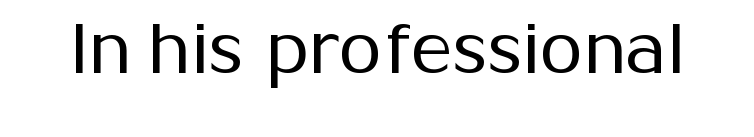
Q: Is the text bold? A: No.
Q: Is the text italic (slanted)? A: No, it is upright.
Q: Is the typeface a serif or a sans-serif typeface? A: Sans-serif.
Q: Is the text underlined? A: No.
Q: Is the spacing between letters normal or unusually wide? A: Normal.
Q: Width (condensed, normal, or wide)? A: Normal.
Q: Stroke contrast? A: Medium.
Q: x-height? A: Medium.
Q: Monospaced? A: No.
